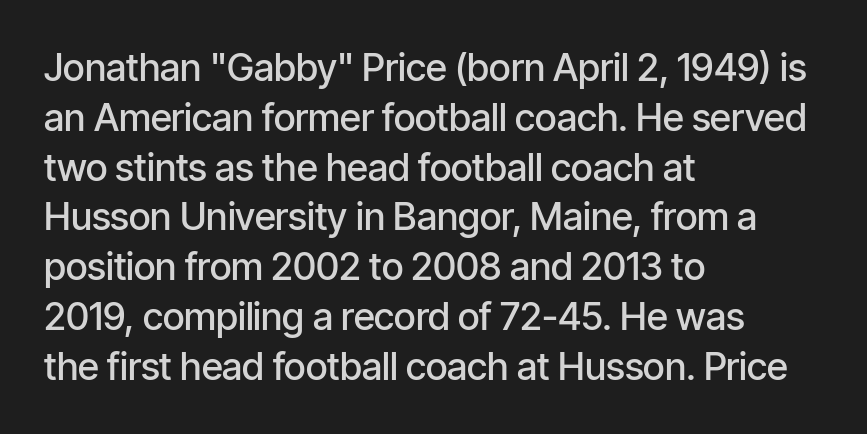
{"serif": "no", "italic": "no", "bold": "semi", "weight": "semibold", "width": "condensed", "stroke_contrast": "low", "x_height": "medium", "monospaced": "no", "underline": "no", "align": "left", "line_spacing": "normal", "line_spacing_ratio": 1.31, "letter_spacing": "normal", "letter_spacing_em": 0.0, "glyph_px": 38}
